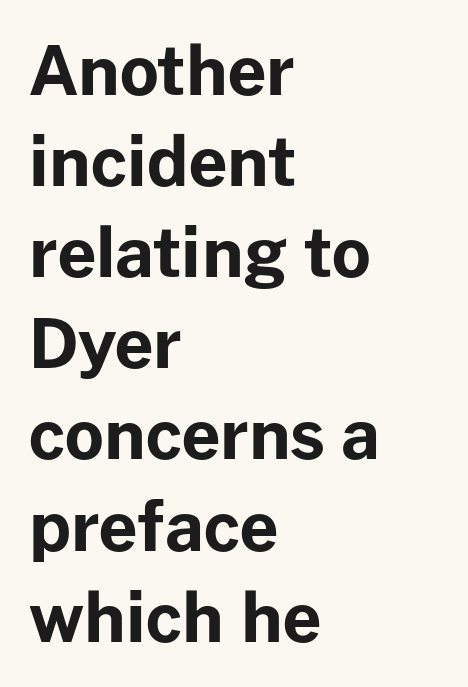
In terms of posture, this sample is upright. Words float on clear page, feet unadorned. Letterform terminals end flat and unadorned throughout the passage. What stands out about the letter spacing? Nothing — it is the standard amount. Evenly set lines give the paragraph a standard silhouette.
